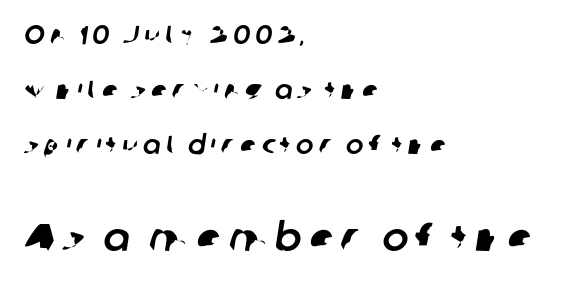
Q: Is the typeface a serif or a sans-serif typeface? A: Sans-serif.
Q: Is the text underlined? A: No.
Q: How is the paragraph aligned? A: Left-aligned.
Q: Is the spacing between lines tight, normal or loose? A: Loose.
Q: Which block of text is set in a larger size, the first (top) or the second (bottom)? A: The second (bottom) one.
Q: Width (condensed, normal, or wide)? A: Normal.
Q: Stroke contrast? A: Low.
Q: x-height? A: Medium.
Q: Monospaced? A: No.
